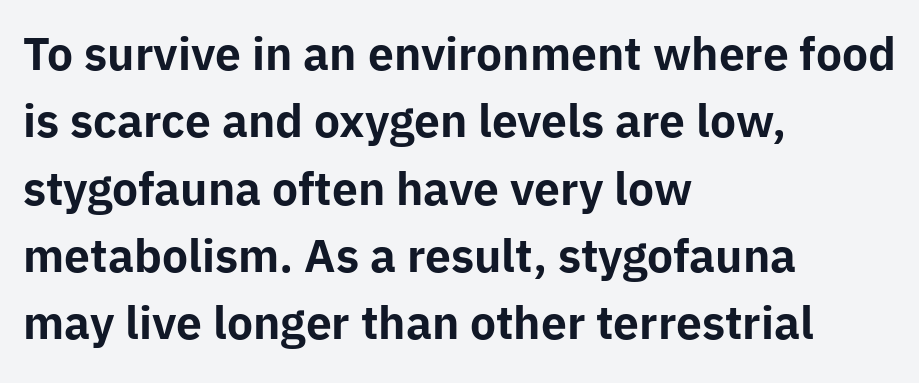
Q: Is the text bold? A: Yes.
Q: Is the text italic (slanted)? A: No, it is upright.
Q: Is the typeface a serif or a sans-serif typeface? A: Sans-serif.
Q: Is the text underlined? A: No.
Q: How is the paragraph aligned? A: Left-aligned.
Q: Is the spacing between letters normal or unusually wide? A: Normal.
Q: Is the spacing between lines tight, normal or loose? A: Normal.
Q: Width (condensed, normal, or wide)? A: Normal.
Q: Stroke contrast? A: Low.
Q: x-height? A: Medium.
Q: Monospaced? A: No.
